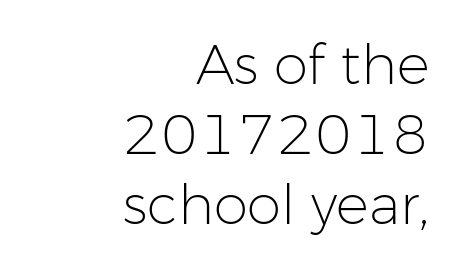
{"serif": "no", "italic": "no", "bold": "no", "weight": "light", "width": "normal", "stroke_contrast": "low", "x_height": "medium", "monospaced": "no", "underline": "no", "align": "right", "line_spacing": "normal", "line_spacing_ratio": 1.27, "letter_spacing": "normal", "letter_spacing_em": 0.0, "glyph_px": 55}
